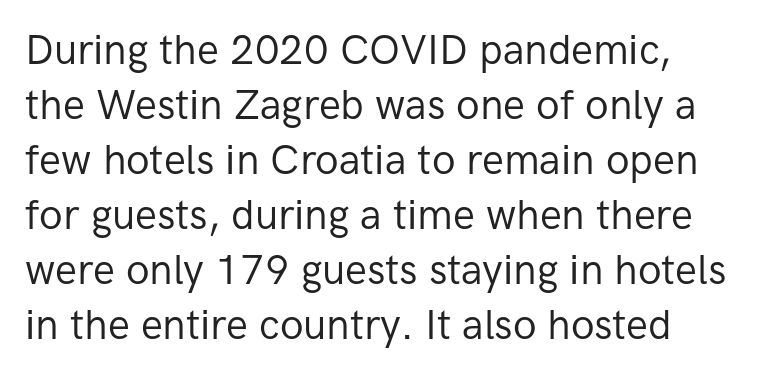
{"serif": "no", "italic": "no", "bold": "no", "weight": "regular", "width": "normal", "stroke_contrast": "low", "x_height": "medium", "monospaced": "no", "underline": "no", "line_spacing": "normal", "line_spacing_ratio": 1.34, "letter_spacing": "normal", "letter_spacing_em": 0.0, "glyph_px": 41}
